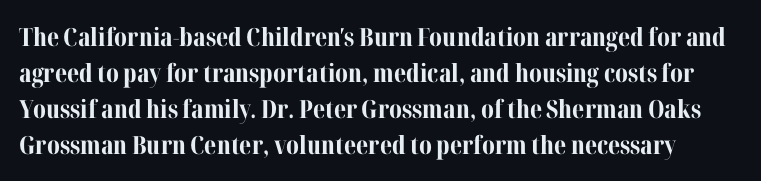
{"italic": "no", "bold": "yes", "underline": "no", "line_spacing": "normal", "line_spacing_ratio": 1.44, "letter_spacing": "normal", "letter_spacing_em": 0.0, "glyph_px": 25}
